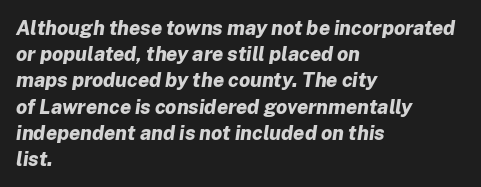
The image shows 20 px bold type, italic (leaning right); set left-aligned, normal line spacing (1.31x), normal letter spacing, not underlined.
